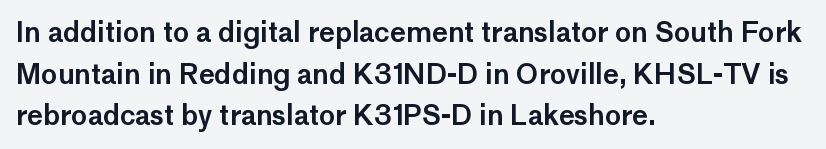
Q: Is the text italic (slanted)? A: No, it is upright.
Q: Is the text underlined? A: No.
Q: How is the paragraph aligned? A: Left-aligned.
Q: Is the spacing between letters normal or unusually wide? A: Normal.
Q: Is the spacing between lines tight, normal or loose? A: Normal.
